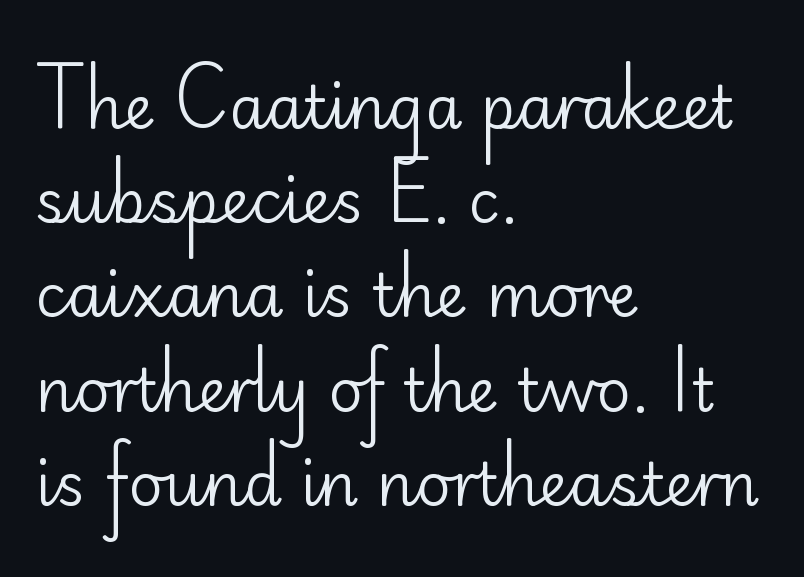
The cut favours lightness, reaching ordinary text weight at its darkest. Posture: upright roman. Serifs: no, the terminals of the letterforms are clean. This sample has the flowing, uneven cadence of proportional lettering. The space between consecutive lines is moderate.
